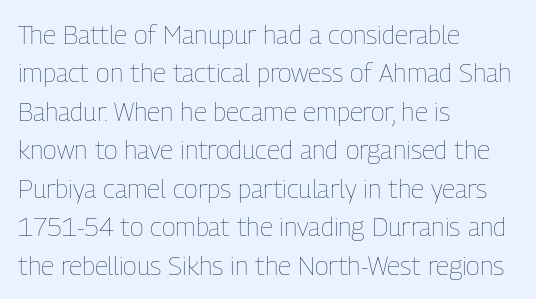
Leftover space on each line is placed entirely after the last word. The font sits on the lighter half of the weight spectrum, regular included. Here the glyphs are tracked normally, forming tight word shapes. Evenly set lines give the paragraph a standard silhouette. The area under the type is left untouched. The letters stand upright; this is a roman face.
